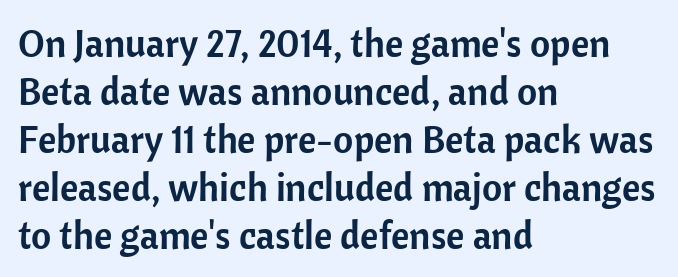
Q: Is the text italic (slanted)? A: No, it is upright.
Q: Is the typeface a serif or a sans-serif typeface? A: Sans-serif.
Q: Is the text underlined? A: No.
Q: How is the paragraph aligned? A: Left-aligned.
Q: Is the spacing between letters normal or unusually wide? A: Normal.
Q: Width (condensed, normal, or wide)? A: Normal.
Q: Stroke contrast? A: Low.
Q: x-height? A: Medium.
Q: Monospaced? A: No.
